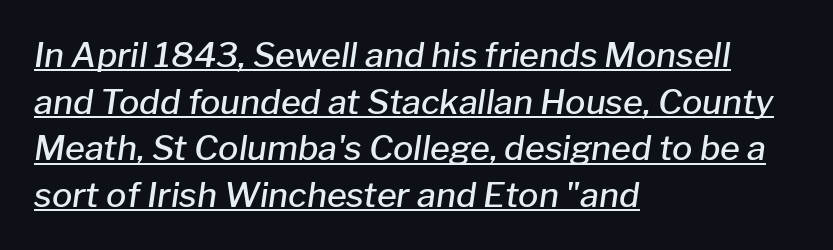
The image shows 34 px semibold type, italic (leaning right); set left-aligned, normal line spacing (1.37x), normal letter spacing, underlined; low stroke contrast and a medium x-height.
